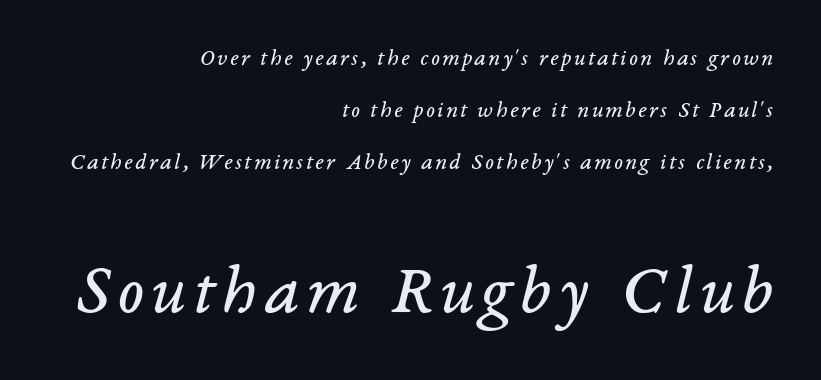
{"serif": "yes", "italic": "yes", "lean": "right", "slant_degrees": 14, "bold": "no", "weight": "regular", "width": "normal", "stroke_contrast": "low", "x_height": "medium", "monospaced": "no", "underline": "no", "align": "right", "line_spacing": "loose", "line_spacing_ratio": 2.27, "larger_block": "second", "size_ratio": 3.04, "glyph_px": 70}
